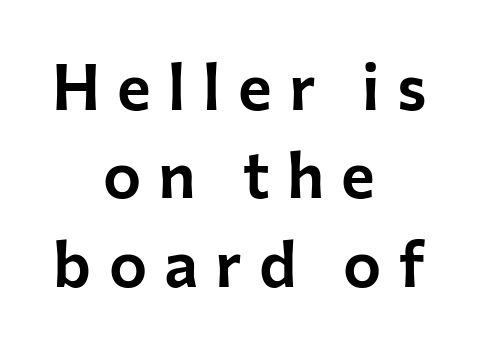
You could not count columns in this text — the font is proportionally spaced. The foot of each line stays bare and open. The face used here is a sans, in the tradition of grotesques and geometrics. The text block is weighted toward neither margin, spreading evenly from the middle. Unlike italic type, these characters show no tilt at all. This rendering widens character spacing well past its baseline value.
